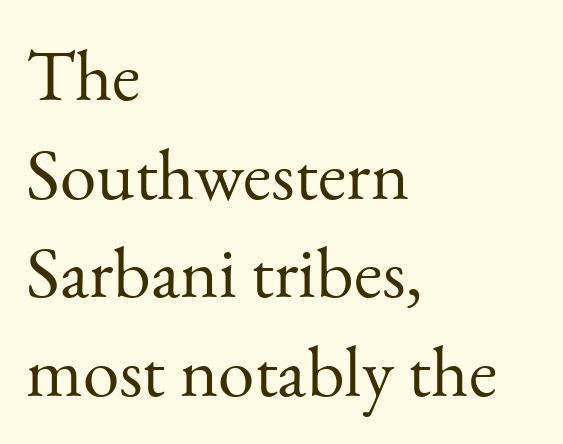
The image shows 73 px light serif type, upright; set left-aligned, normal line spacing (1.35x), normal letter spacing, not underlined; medium stroke contrast and a small x-height.
